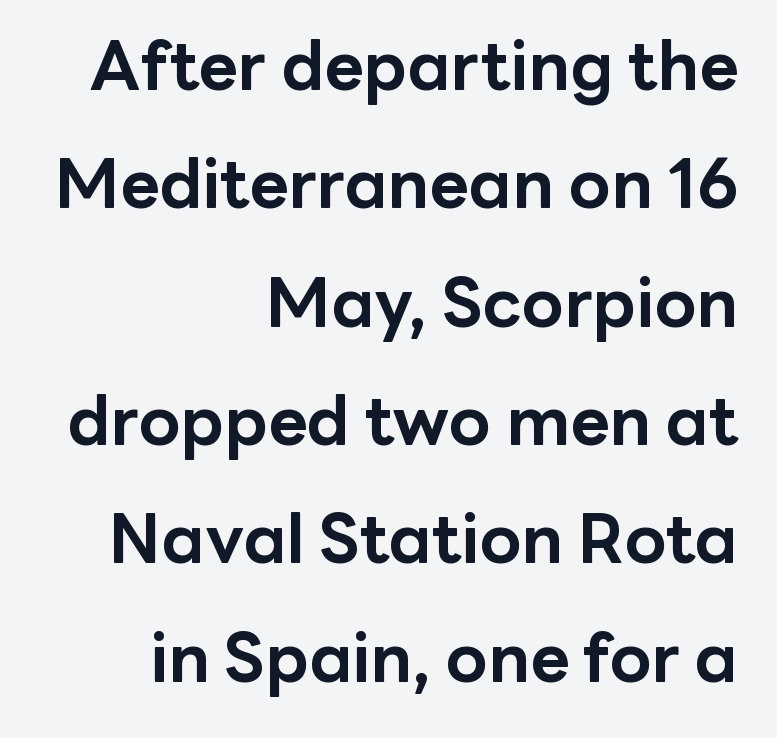
How heavy is the stroke? Heavy — this is a bold. The glyphs in this specimen are sans serif. Each word holds together tightly as a unit, with standard inter-letter gaps. The face used here is proportionally spaced, like ordinary book or web type. Quick note: underline off. Line endings align vertically; line beginnings do not.
